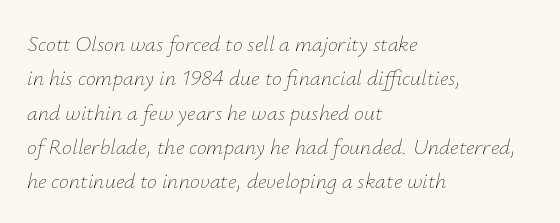
Weight: in the light-to-regular range. Between one letter and the next there's only the usual sliver of space. The lettering tilts uniformly, giving the passage an italic look. Normally led — the rows are evenly, conventionally spaced.
